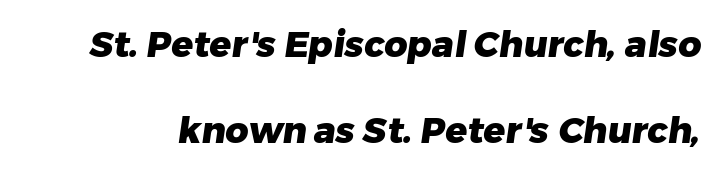
Q: Is the text bold? A: Yes.
Q: Is the typeface a serif or a sans-serif typeface? A: Sans-serif.
Q: Is the text underlined? A: No.
Q: Is the spacing between letters normal or unusually wide? A: Normal.
Q: Is the spacing between lines tight, normal or loose? A: Loose.
Q: Width (condensed, normal, or wide)? A: Normal.
Q: Stroke contrast? A: Low.
Q: x-height? A: Medium.
Q: Monospaced? A: No.
